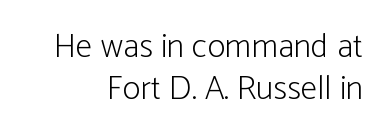
Lines of text with bare space underneath. Character widths vary here, with narrow letters taking less room than wide ones. Bold? No — there's no thickening of the strokes. This sample uses an upright cut, with every glyph sitting square on the baseline. How are the letters spaced? Ordinarily, with no added tracking.
